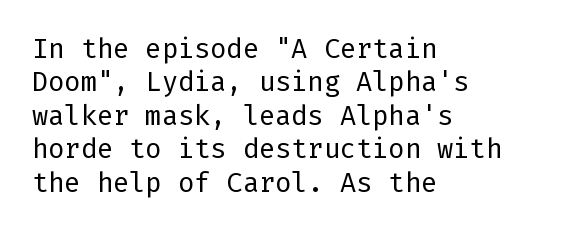
No letter is thick-stroked: the sample isn't bold. This rendering leaves character spacing at its baseline value. A bare baseline throughout the passage. Line beginnings align vertically; line endings do not. This sample uses an upright cut, with every glyph sitting square on the baseline.
